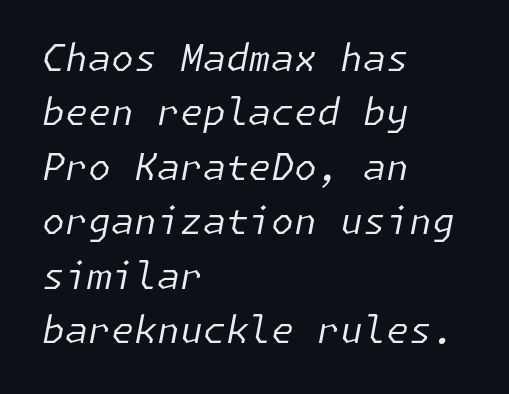
The image shows 37 px regular-weight type, italic (leaning right); set left-aligned, normal line spacing (1.47x), normal letter spacing, not underlined; low stroke contrast and a medium x-height.
